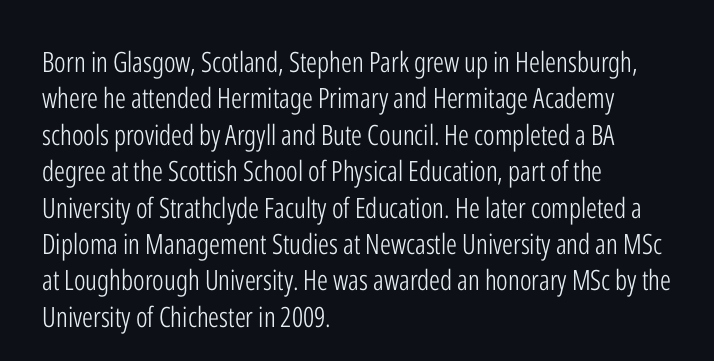
The image shows 28 px light, condensed sans-serif type, upright; set left-aligned, normal line spacing (1.3x), normal letter spacing, not underlined; low stroke contrast and a medium x-height.
